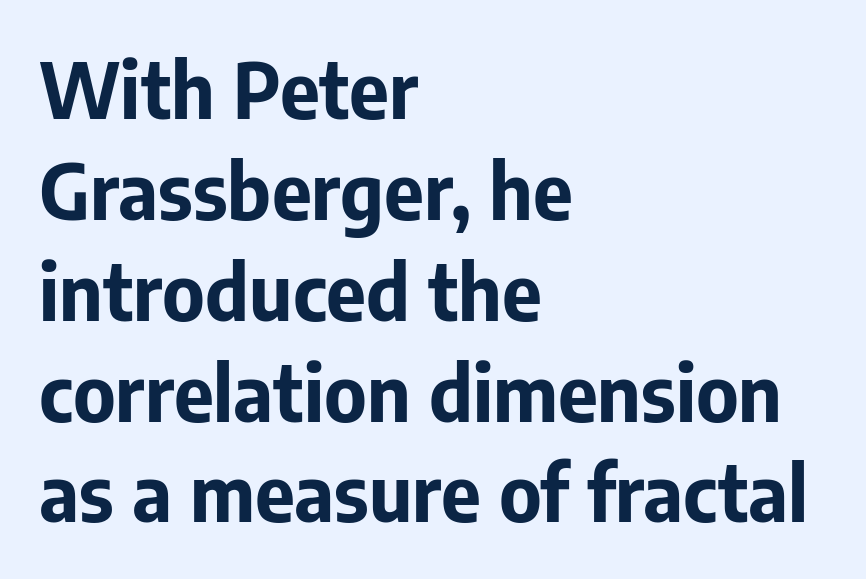
The image shows 77 px bold sans-serif type, upright; set left-aligned, normal line spacing (1.31x), normal letter spacing, not underlined; low stroke contrast and a medium x-height.
